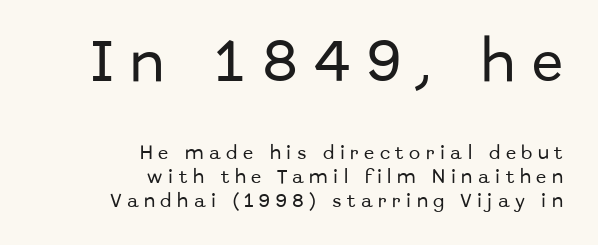
Q: Is the text italic (slanted)? A: No, it is upright.
Q: Is the typeface a serif or a sans-serif typeface? A: Sans-serif.
Q: Is the text underlined? A: No.
Q: How is the paragraph aligned? A: Right-aligned.
Q: Is the spacing between letters normal or unusually wide? A: Unusually wide.
Q: Is the spacing between lines tight, normal or loose? A: Normal.
Q: Which block of text is set in a larger size, the first (top) or the second (bottom)? A: The first (top) one.
Q: Width (condensed, normal, or wide)? A: Normal.
Q: Stroke contrast? A: Low.
Q: x-height? A: Medium.
Q: Monospaced? A: No.
